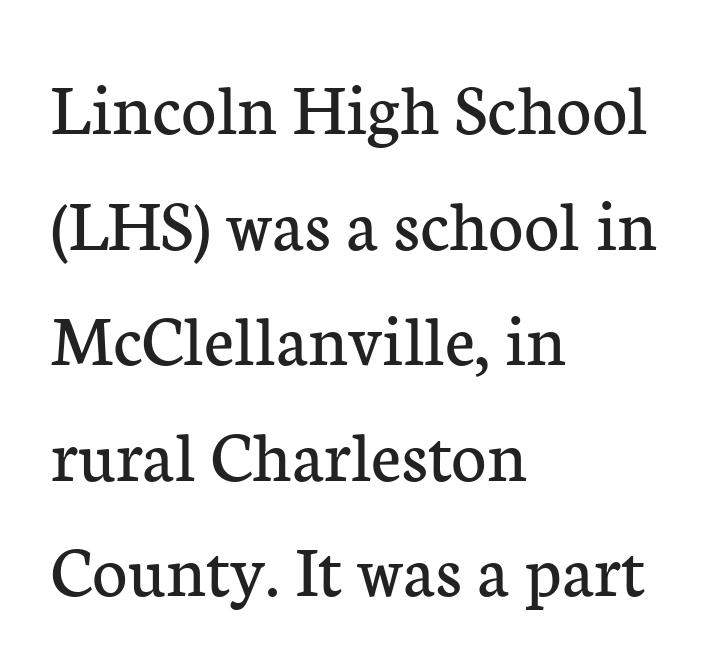
The image shows 76 px regular-weight serif type, upright; set left-aligned, normal line spacing (1.52x), normal letter spacing, not underlined; low stroke contrast and a medium x-height.
